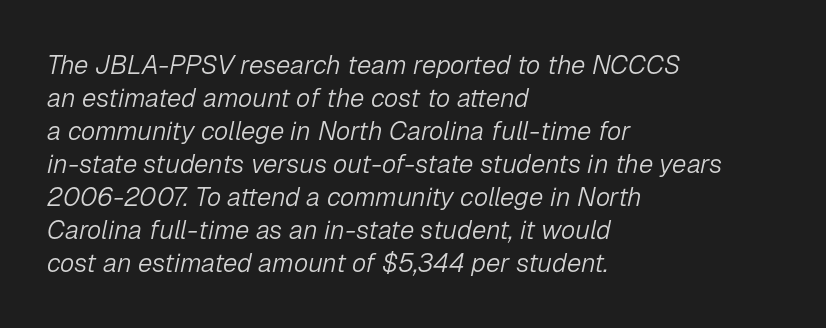
The image shows 26 px text type, italic (leaning right); set left-aligned, normal line spacing (1.27x), normal letter spacing, not underlined.
